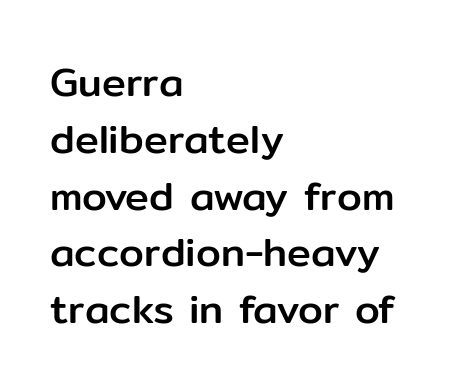
In terms of posture, this sample is upright. You could call the tracking neutral — neither tight nor loose. The typesetter chose a ragged-right arrangement here. Descenders hang freely into open space.
